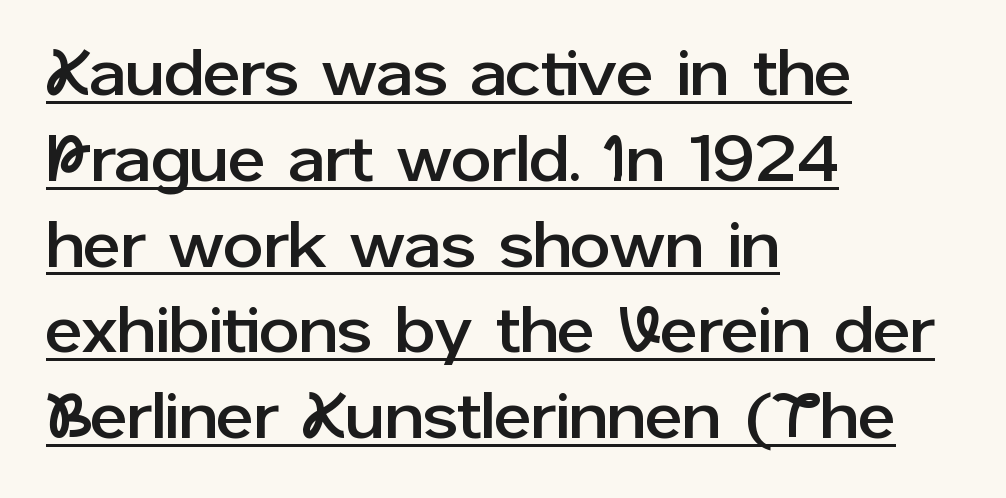
The image shows 64 px sans-serif type, upright; set left-aligned, normal line spacing (1.34x), normal letter spacing, underlined; low stroke contrast and a medium x-height.
